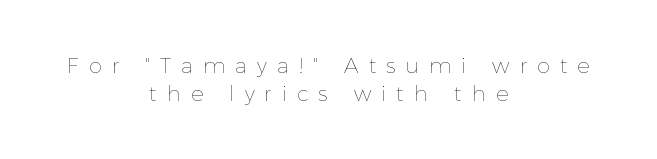
{"italic": "no", "bold": "no", "underline": "no", "align": "center", "line_spacing": "normal", "line_spacing_ratio": 1.31, "letter_spacing": "wide", "letter_spacing_em": 0.48, "glyph_px": 21}
